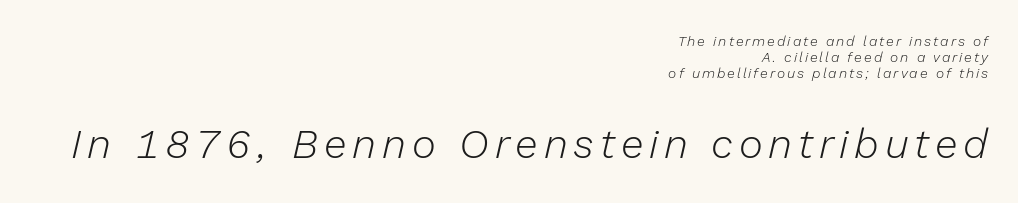
{"italic": "yes", "lean": "right", "slant_degrees": 13, "bold": "no", "weight": "light", "width": "normal", "stroke_contrast": "low", "x_height": "medium", "monospaced": "no", "underline": "no", "align": "right", "line_spacing_ratio": 1.16, "larger_block": "second", "size_ratio": 2.93, "glyph_px": 41}
